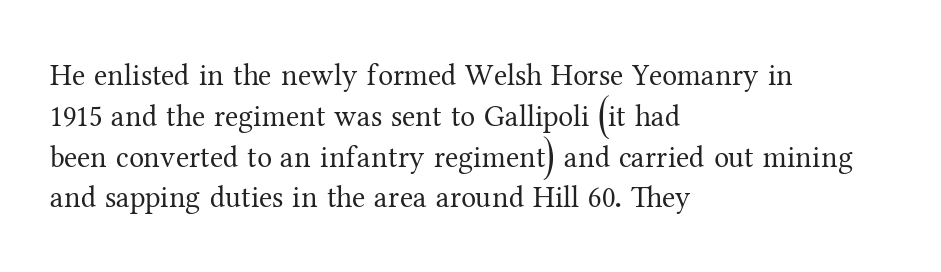
The image shows 30 px regular-weight serif type, upright; set left-aligned, normal line spacing (1.36x), normal letter spacing, not underlined; medium stroke contrast and a medium x-height.
